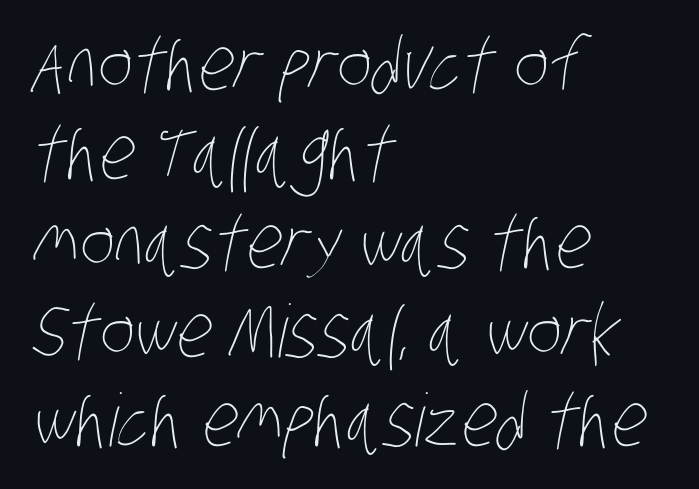
{"bold": "no", "weight": "thin", "width": "condensed", "stroke_contrast": "low", "x_height": "large", "monospaced": "no", "underline": "no", "align": "left", "line_spacing_ratio": 1.22, "letter_spacing": "normal", "letter_spacing_em": 0.0, "glyph_px": 73}
